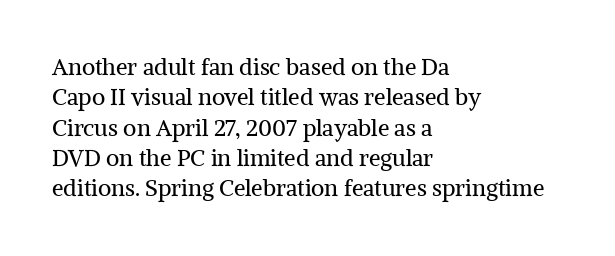
The image shows 23 px text type, upright; set left-aligned, normal line spacing (1.32x), normal letter spacing, not underlined.
